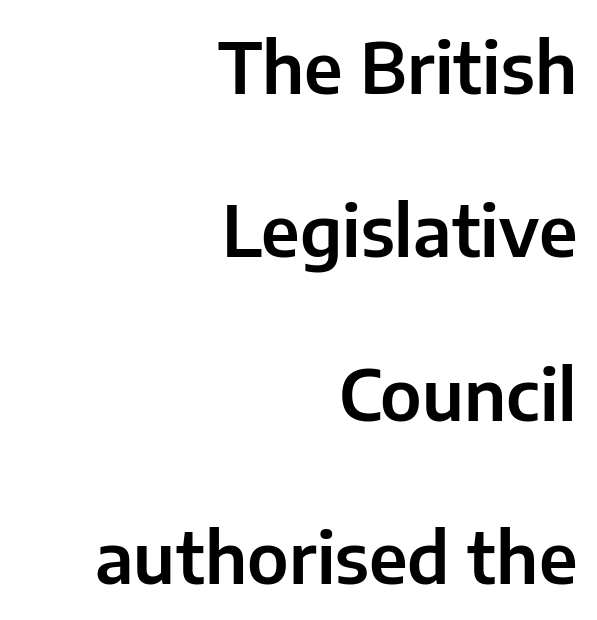
{"serif": "no", "italic": "no", "width": "normal", "stroke_contrast": "low", "x_height": "medium", "monospaced": "no", "underline": "no", "align": "right", "line_spacing": "loose", "line_spacing_ratio": 2.3, "letter_spacing": "normal", "letter_spacing_em": 0.0, "glyph_px": 71}
